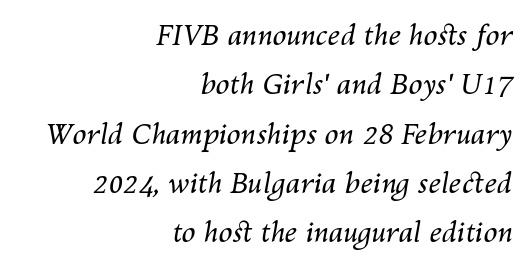
The image shows 28 px regular-weight type, italic (leaning right); set right-aligned, line spacing 1.76x, normal letter spacing, not underlined; medium stroke contrast and a medium x-height.
